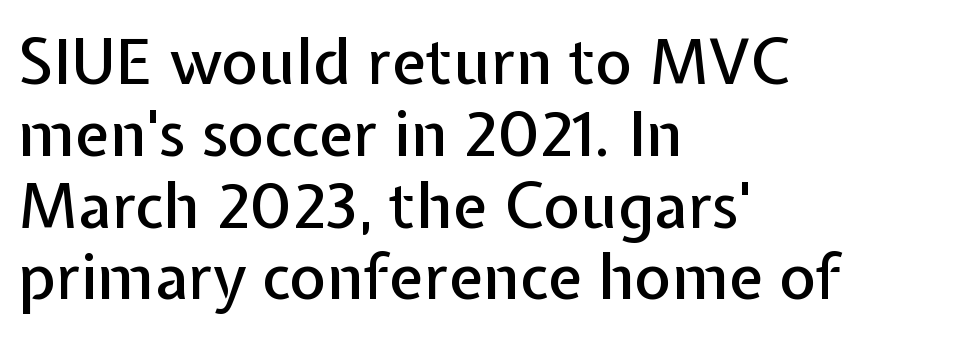
{"serif": "no", "italic": "no", "width": "normal", "stroke_contrast": "low", "x_height": "medium", "monospaced": "no", "underline": "no", "align": "left", "line_spacing": "tight", "line_spacing_ratio": 1.14, "letter_spacing": "normal", "letter_spacing_em": 0.0, "glyph_px": 63}
